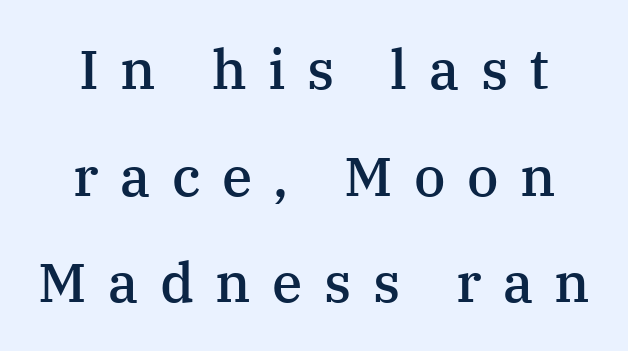
Spacing verdict: proportional, widths tailored to each character. Each letter's strokes conclude with small projecting serifs. This is the regular roman posture of the typeface. A clean baseline with only descenders dipping below it. Tracking value appears strongly positive — letters spread wide. Is there much room between lines? Yes — plenty of vertical air separates them.
